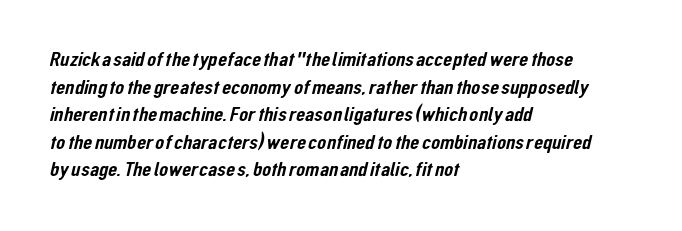
The image shows 21 px text type; set left-aligned, normal line spacing (1.31x), normal letter spacing, not underlined.
